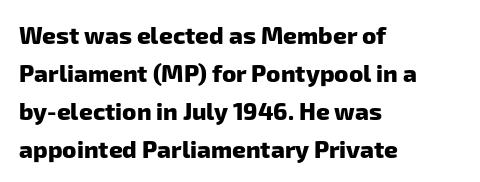
Q: Is the text bold? A: Yes.
Q: Is the text underlined? A: No.
Q: How is the paragraph aligned? A: Left-aligned.
Q: Is the spacing between letters normal or unusually wide? A: Normal.
Q: Is the spacing between lines tight, normal or loose? A: Normal.
